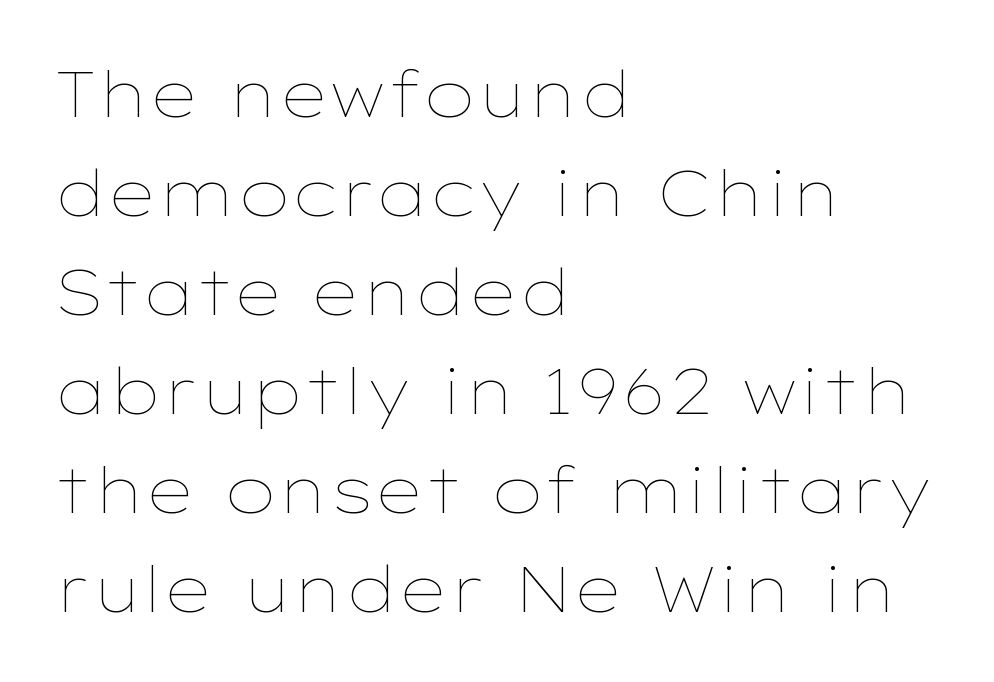
Q: Is the text bold? A: No.
Q: Is the text italic (slanted)? A: No, it is upright.
Q: Is the text underlined? A: No.
Q: How is the paragraph aligned? A: Left-aligned.
Q: Is the spacing between letters normal or unusually wide? A: Normal.
Q: Is the spacing between lines tight, normal or loose? A: Normal.
Q: Width (condensed, normal, or wide)? A: Wide.
Q: Stroke contrast? A: Low.
Q: x-height? A: Medium.
Q: Monospaced? A: No.
